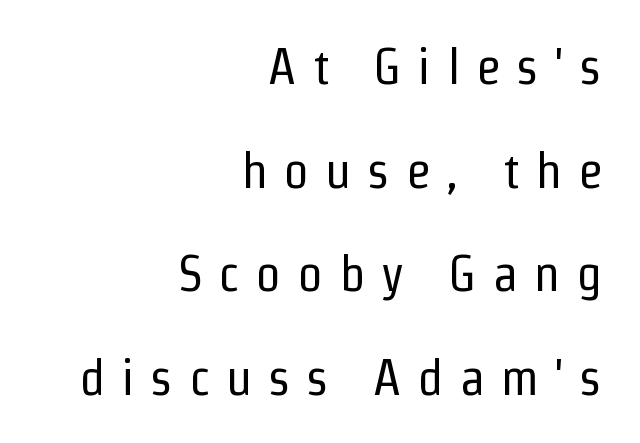
Q: Is the text bold? A: No.
Q: Is the text italic (slanted)? A: No, it is upright.
Q: Is the typeface a serif or a sans-serif typeface? A: Sans-serif.
Q: Is the text underlined? A: No.
Q: How is the paragraph aligned? A: Right-aligned.
Q: Is the spacing between letters normal or unusually wide? A: Unusually wide.
Q: Is the spacing between lines tight, normal or loose? A: Loose.
Q: Width (condensed, normal, or wide)? A: Condensed.
Q: Stroke contrast? A: Low.
Q: x-height? A: Medium.
Q: Monospaced? A: No.
